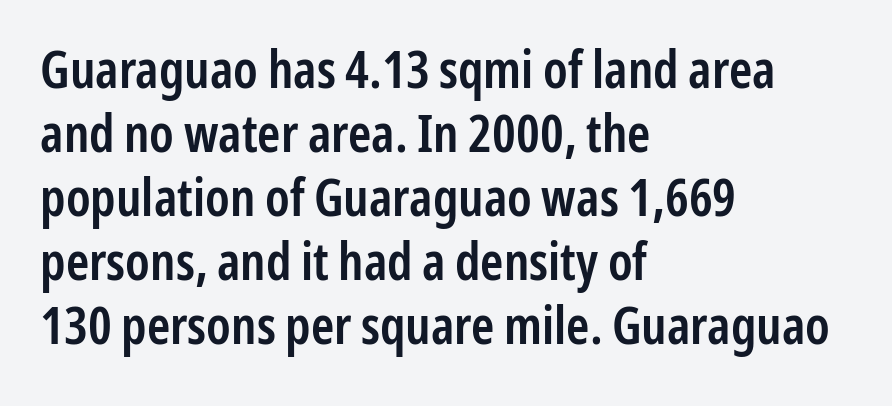
{"serif": "no", "italic": "no", "bold": "semi", "weight": "semibold", "width": "condensed", "stroke_contrast": "low", "x_height": "medium", "monospaced": "no", "underline": "no", "align": "left", "line_spacing_ratio": 1.23, "letter_spacing": "normal", "letter_spacing_em": 0.0, "glyph_px": 52}
